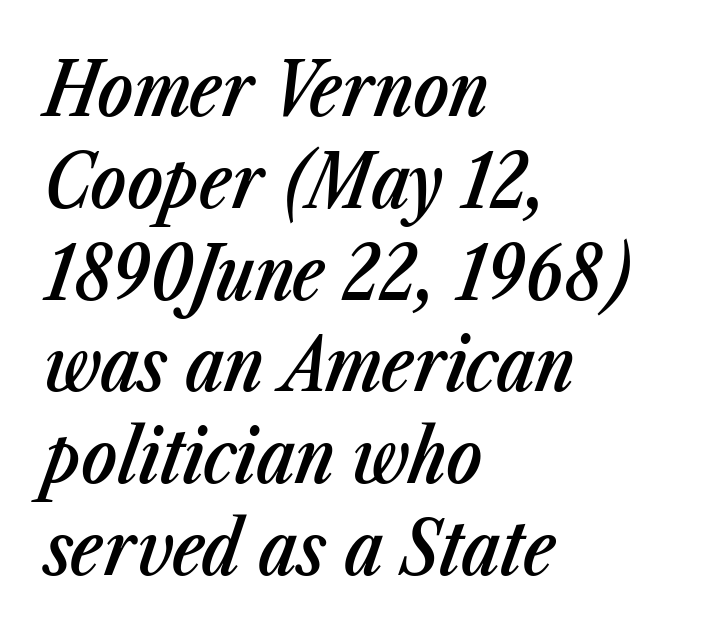
The image shows 74 px semibold, condensed type, italic (leaning right); set left-aligned, line spacing 1.24x, normal letter spacing, not underlined; low stroke contrast and a medium x-height.
